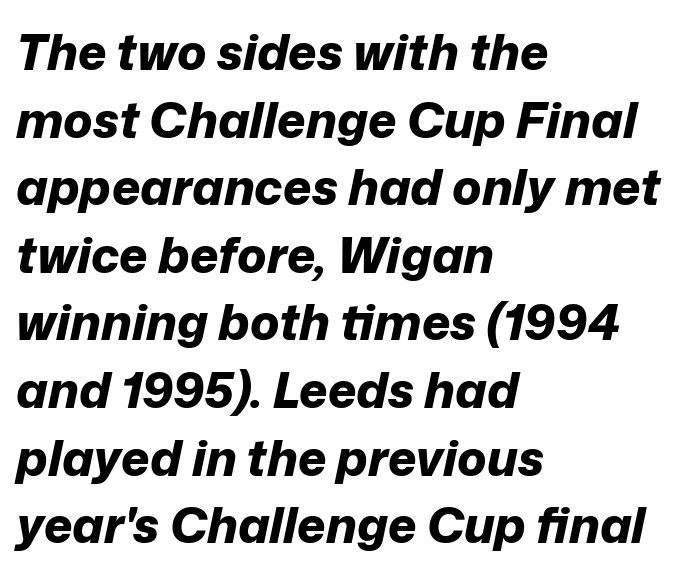
{"italic": "yes", "lean": "right", "slant_degrees": 12, "bold": "yes", "weight": "bold", "width": "normal", "stroke_contrast": "low", "x_height": "medium", "monospaced": "no", "underline": "no", "align": "left", "line_spacing": "normal", "line_spacing_ratio": 1.38, "letter_spacing": "normal", "letter_spacing_em": 0.0, "glyph_px": 49}
